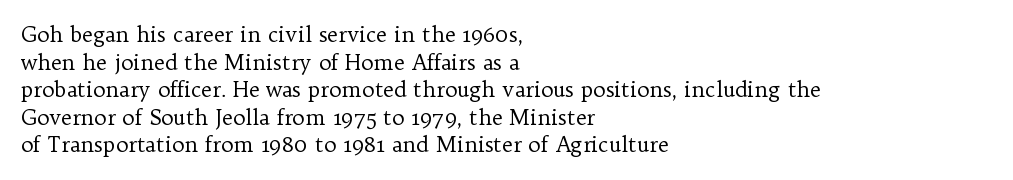
Teacher's note: observe the even left margin — that is flush-left alignment. The line texture is even and compact thanks to regular tracking. The lettering stays uniformly vertical, giving the passage a roman look. The baseline area is clear.
